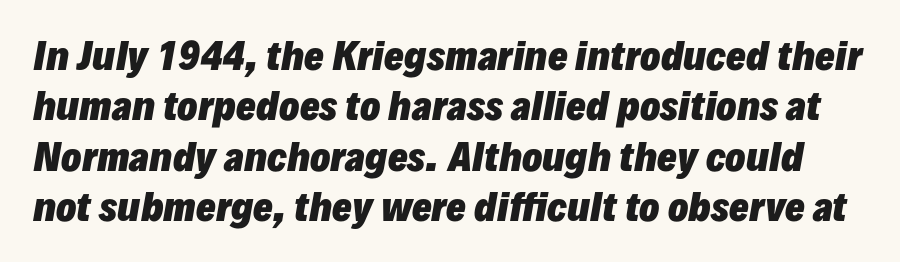
Q: Is the text bold? A: Yes.
Q: Is the text italic (slanted)? A: Yes, it leans right by about 10 degrees.
Q: Is the text underlined? A: No.
Q: Is the spacing between letters normal or unusually wide? A: Normal.
Q: Is the spacing between lines tight, normal or loose? A: Normal.
Q: Width (condensed, normal, or wide)? A: Normal.
Q: Stroke contrast? A: Low.
Q: x-height? A: Medium.
Q: Monospaced? A: No.
